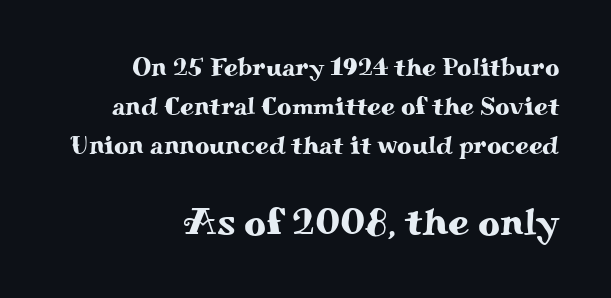
{"serif": "yes", "italic": "no", "width": "wide", "stroke_contrast": "medium", "x_height": "small", "monospaced": "no", "underline": "no", "align": "right", "line_spacing": "normal", "line_spacing_ratio": 1.56, "letter_spacing": "normal", "letter_spacing_em": 0.0, "larger_block": "second", "size_ratio": 1.52, "glyph_px": 38}
